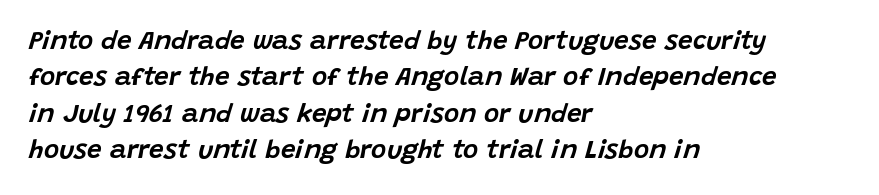
What's the leading like? Ordinary, nothing unusual. Compared with a centered layout, this one pins lines to the left instead. What stands out about the letter spacing? Nothing — it is the standard amount. Every character sits at an angle, as italics do. Underlining? Definitely not there.
